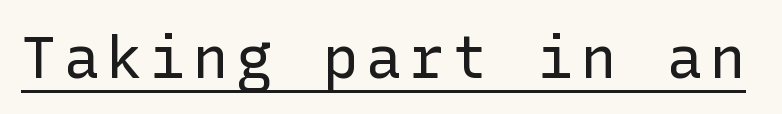
Q: Is the text bold? A: No.
Q: Is the text italic (slanted)? A: No, it is upright.
Q: Is the typeface a serif or a sans-serif typeface? A: Sans-serif.
Q: Is the text underlined? A: Yes.
Q: Width (condensed, normal, or wide)? A: Normal.
Q: Stroke contrast? A: Low.
Q: x-height? A: Medium.
